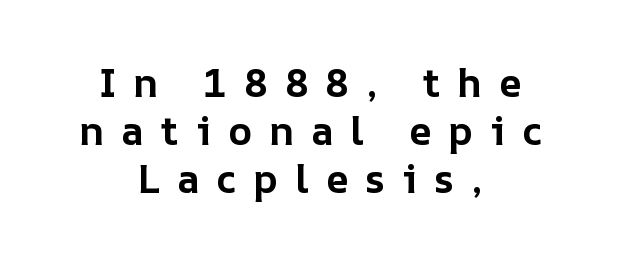
The image shows 40 px bold type, upright; set centered, line spacing 1.2x, unusually wide letter spacing (+0.42 em), not underlined; low stroke contrast and a medium x-height.
